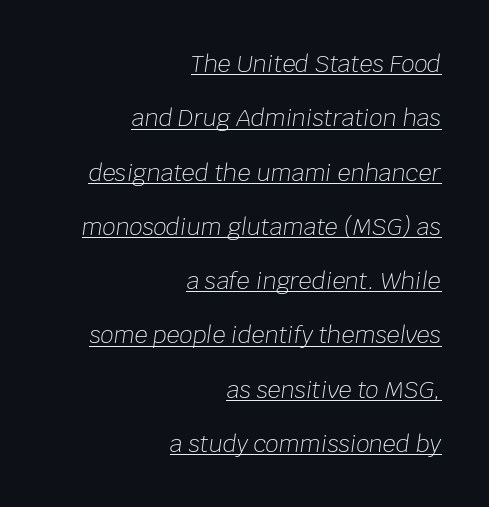
Is the type slanted? Yes — the strokes lean at a clear angle. Line ends are locked; line starts wander. This reads as an unemphasized weight, regular at the heaviest. Short note: letters normally spaced.
